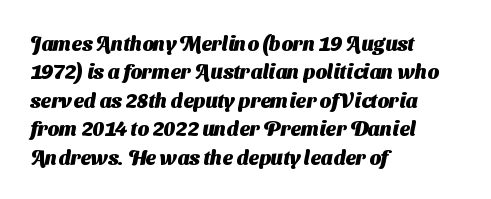
{"bold": "yes", "underline": "no", "align": "left", "line_spacing": "normal", "line_spacing_ratio": 1.42, "letter_spacing": "normal", "letter_spacing_em": 0.0, "glyph_px": 20}
